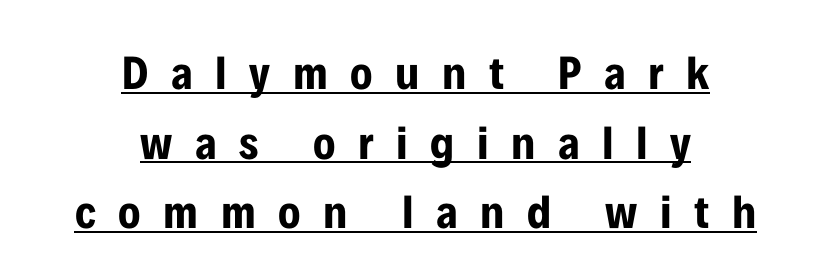
The passage shown is underscored from start to finish. Emphasis by weight is at full strength: bold. Is there any slant? The stems are plumb. Loose tracking; the words dissolve into strings of separated letters.
